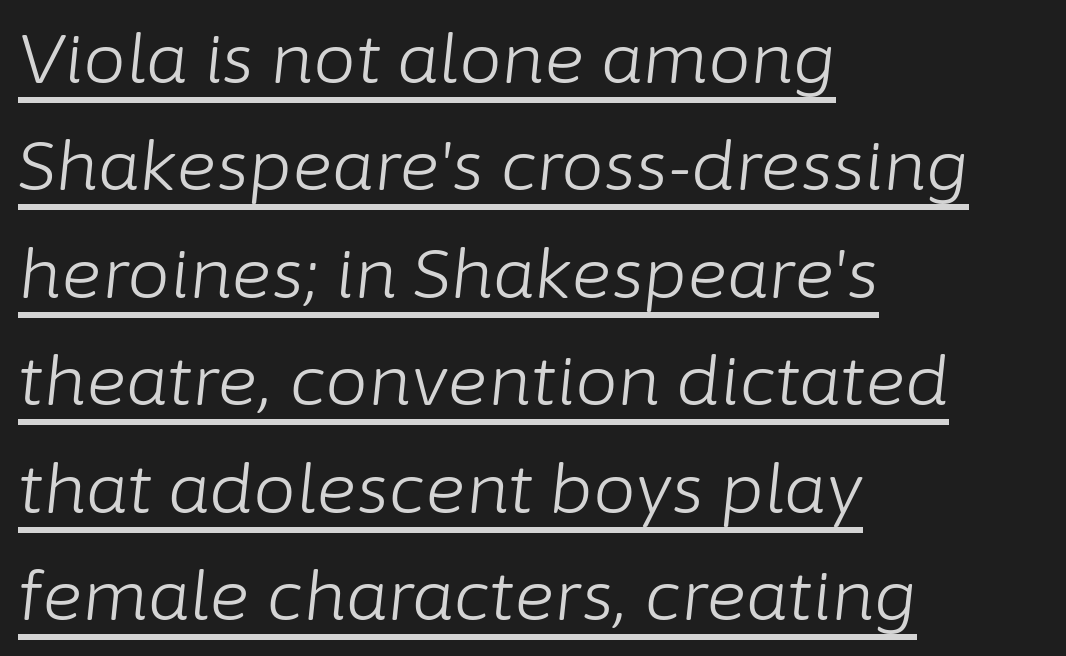
The image shows 68 px light type, italic (leaning right); set left-aligned, normal line spacing (1.58x), normal letter spacing, underlined; low stroke contrast and a medium x-height.
